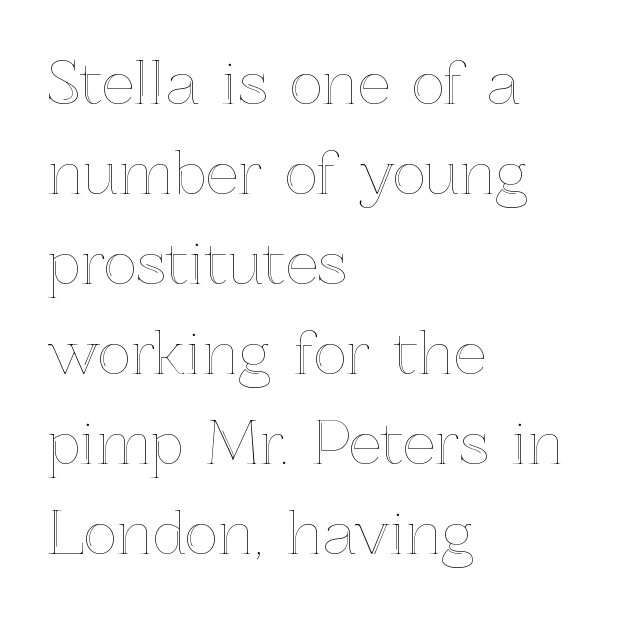
The image shows 57 px text type, upright; set left-aligned, normal line spacing (1.58x), normal letter spacing, not underlined; a medium x-height.
